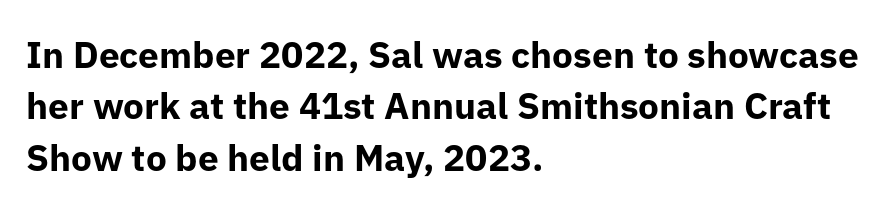
Q: Is the text bold? A: Yes.
Q: Is the text italic (slanted)? A: No, it is upright.
Q: Is the typeface a serif or a sans-serif typeface? A: Sans-serif.
Q: Is the text underlined? A: No.
Q: How is the paragraph aligned? A: Left-aligned.
Q: Is the spacing between letters normal or unusually wide? A: Normal.
Q: Is the spacing between lines tight, normal or loose? A: Normal.
Q: Width (condensed, normal, or wide)? A: Normal.
Q: Stroke contrast? A: Low.
Q: x-height? A: Medium.
Q: Monospaced? A: No.
